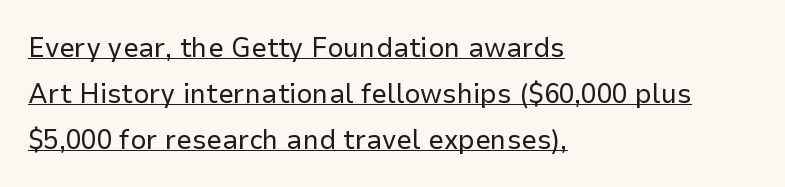
A typesetter would call this zero additional tracking. The letters advance in unequal steps, a hallmark of proportional type. Honestly, the underline is the first thing you notice here. The letters carry no serifs — their stems end cleanly without finishing strokes.
